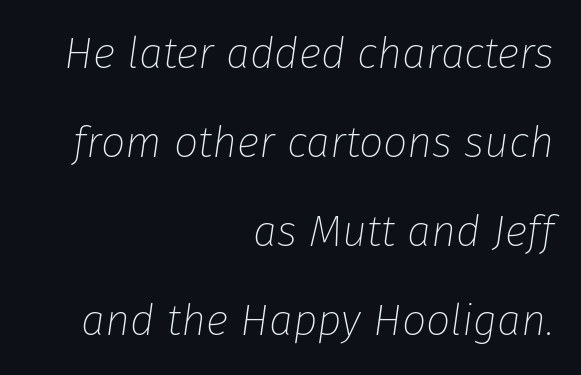
{"italic": "yes", "lean": "right", "slant_degrees": 8, "bold": "no", "weight": "thin", "width": "normal", "stroke_contrast": "low", "x_height": "medium", "monospaced": "no", "underline": "no", "align": "right", "line_spacing": "loose", "line_spacing_ratio": 2.07, "letter_spacing": "normal", "letter_spacing_em": 0.0, "glyph_px": 43}
